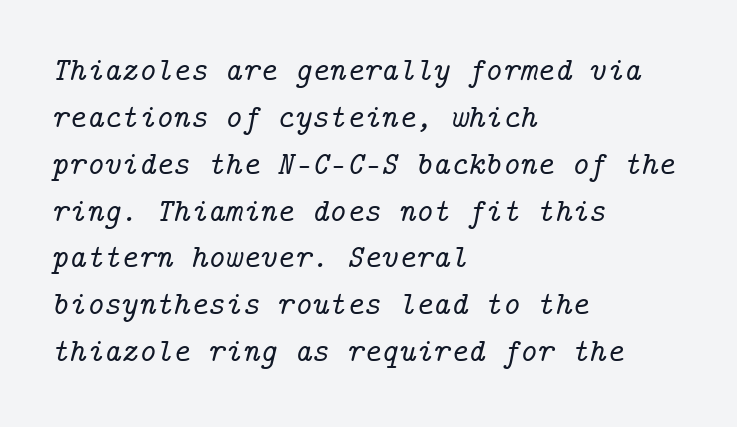
The image shows 33 px serif type, italic (leaning right); set left-aligned, normal line spacing (1.42x), normal letter spacing, not underlined; low stroke contrast and a medium x-height.
